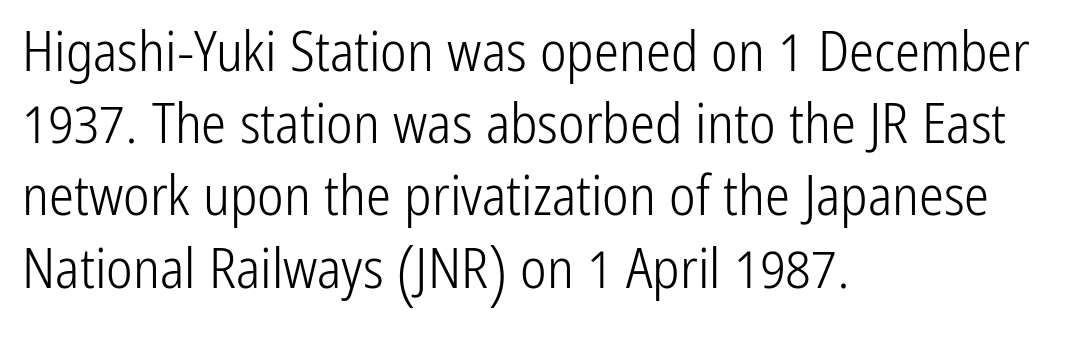
{"serif": "no", "italic": "no", "bold": "no", "weight": "light", "width": "condensed", "stroke_contrast": "low", "x_height": "medium", "monospaced": "no", "underline": "no", "align": "left", "line_spacing": "normal", "line_spacing_ratio": 1.29, "letter_spacing": "normal", "letter_spacing_em": 0.0, "glyph_px": 56}
